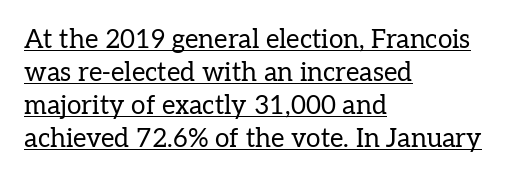
A light-to-regular cut is what we see here. Line spacing here is normal. Every row of glyphs begins at an identical x-position on the left. Unlike italic type, these characters show no tilt at all. Does extra space separate the letters? No, they use regular spacing. The glyphs are accompanied by a horizontal stroke just below them.
